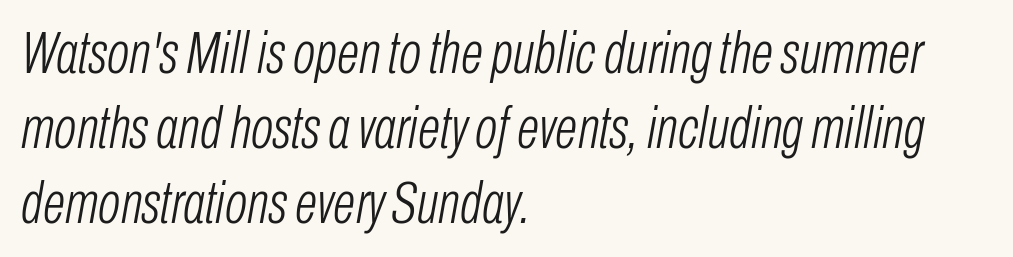
{"italic": "yes", "lean": "right", "slant_degrees": 10, "bold": "no", "weight": "light", "width": "condensed", "stroke_contrast": "low", "x_height": "medium", "monospaced": "no", "underline": "no", "align": "left", "line_spacing": "normal", "line_spacing_ratio": 1.27, "letter_spacing": "normal", "letter_spacing_em": 0.0, "glyph_px": 59}
